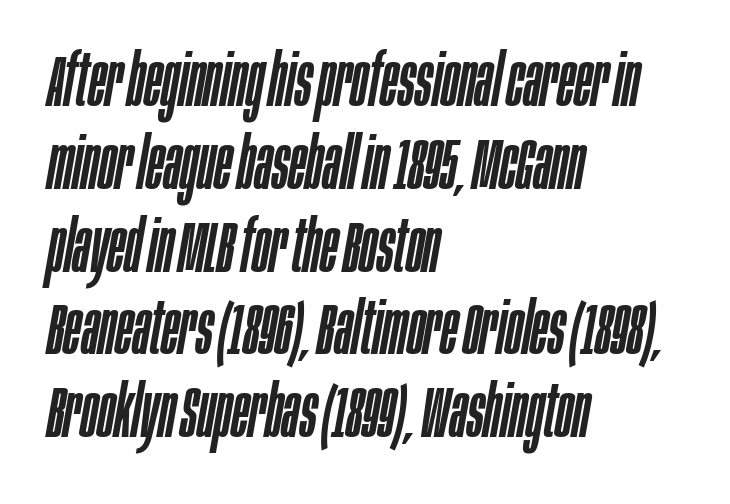
Every character sits at an angle, as italics do. There is no visible air inserted between adjacent glyphs. Is there much room between lines? No — they nearly touch. Unmarked baselines from the first word to the last. These lines are set flush left with a ragged right edge. The passage shown is typed in a proportional face where columns would drift.
